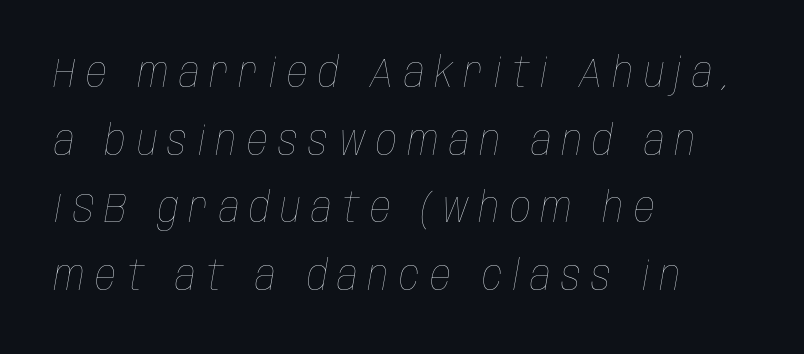
The image shows 41 px thin, condensed type, italic (leaning right); set left-aligned, normal line spacing (1.65x), unusually wide letter spacing (+0.26 em), not underlined; low stroke contrast and a large x-height.
